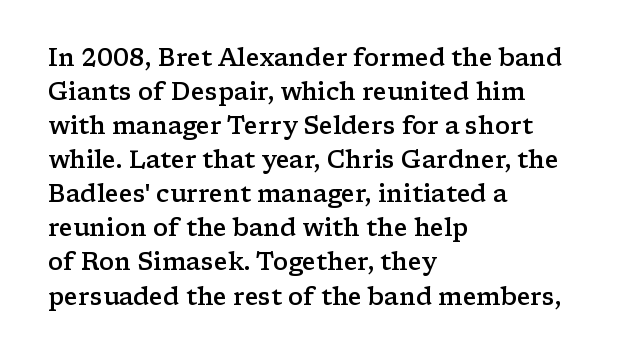
The image shows 24 px text type, upright; set left-aligned, normal line spacing (1.42x), normal letter spacing, not underlined.
